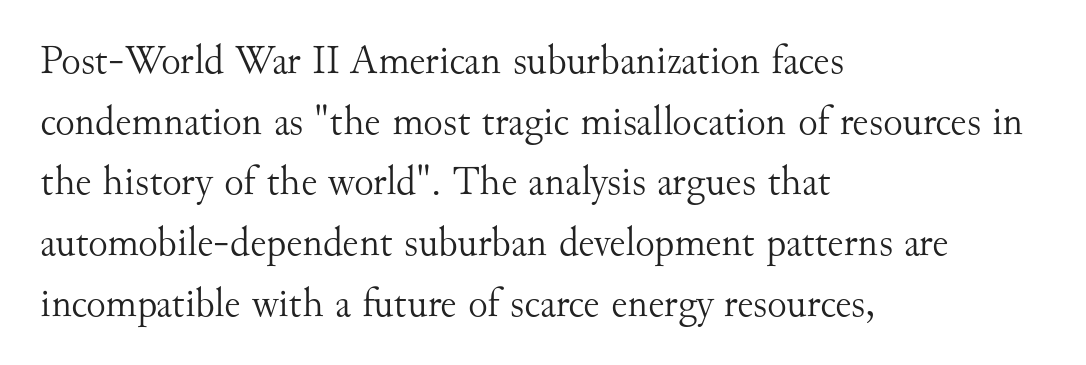
{"serif": "yes", "italic": "no", "bold": "no", "weight": "light", "width": "normal", "stroke_contrast": "medium", "x_height": "small", "monospaced": "no", "underline": "no", "align": "left", "line_spacing": "normal", "line_spacing_ratio": 1.48, "letter_spacing": "normal", "letter_spacing_em": 0.0, "glyph_px": 41}
